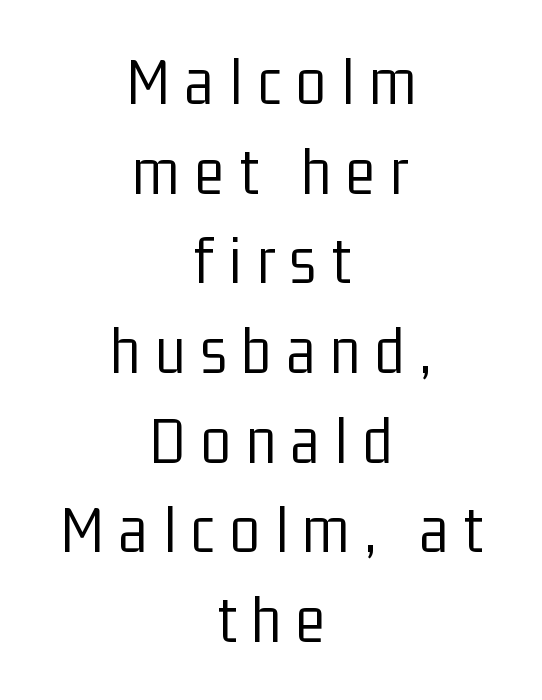
Q: Is the text bold? A: No.
Q: Is the text italic (slanted)? A: No, it is upright.
Q: Is the typeface a serif or a sans-serif typeface? A: Sans-serif.
Q: Is the text underlined? A: No.
Q: How is the paragraph aligned? A: Centered.
Q: Is the spacing between letters normal or unusually wide? A: Unusually wide.
Q: Is the spacing between lines tight, normal or loose? A: Normal.
Q: Width (condensed, normal, or wide)? A: Condensed.
Q: Stroke contrast? A: Low.
Q: x-height? A: Medium.
Q: Monospaced? A: No.
